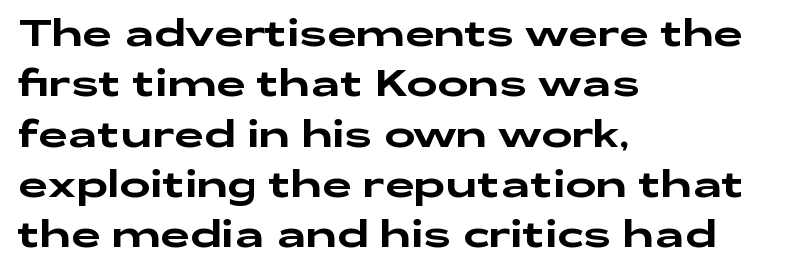
This sample is left-justified, so line endings fall wherever the words run out. Serif or sans? Sans — the stroke terminals are bare. Descenders are the only things crossing below the line. Quick note: not italic, upright.
